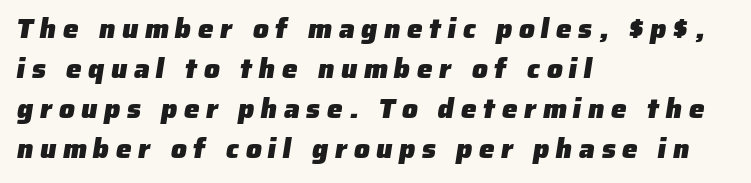
The image shows 28 px heavy sans-serif type; set left-aligned, normal line spacing (1.43x), unusually wide letter spacing (+0.23 em), not underlined; low stroke contrast and a medium x-height.
